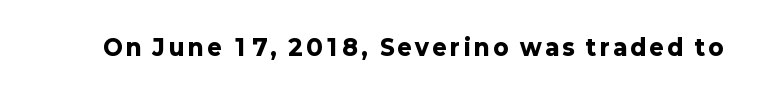
Weight check: bold — yes, fully. Rule under the text: the space is simply empty. Quick note: not italic, upright.
